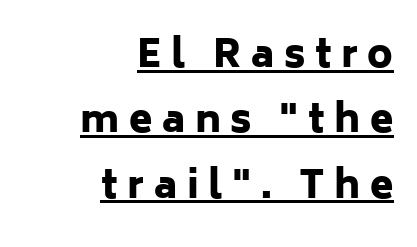
The image shows 38 px heavy sans-serif type, upright; set right-aligned, line spacing 1.72x, unusually wide letter spacing (+0.25 em), underlined; low stroke contrast and a medium x-height.
